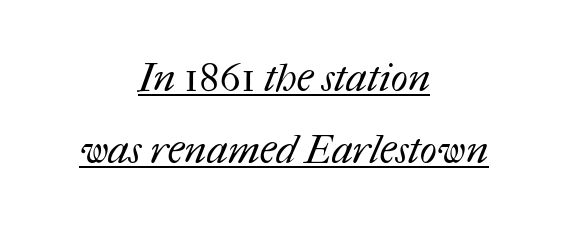
The image shows 40 px regular-weight type; set centered, line spacing 1.81x, normal letter spacing, underlined; medium stroke contrast and a medium x-height.
